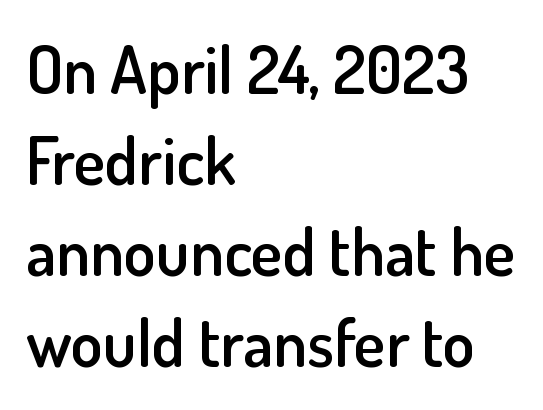
The image shows 66 px semibold sans-serif type, upright; set left-aligned, normal line spacing (1.38x), normal letter spacing, not underlined; low stroke contrast and a small x-height.
